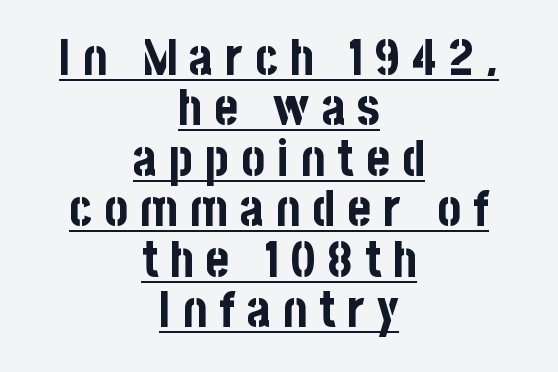
The image shows 50 px bold, condensed sans-serif type, upright; set centered, tight line spacing (1.01x), unusually wide letter spacing (+0.24 em), underlined; low stroke contrast and a large x-height.
